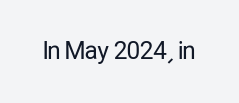
Only glyphs here, with clear space below each row. Notice how the stems are strictly vertical — no italics here. Between one letter and the next there's only the usual sliver of space. Is this a heavy cut? Hardly; it is regular or lighter.
